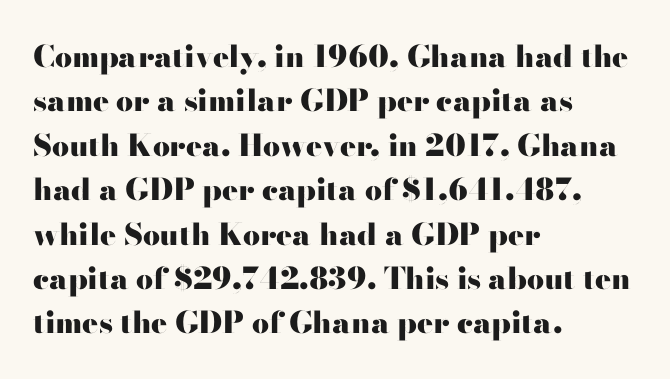
The image shows 30 px heavy, wide sans-serif type, upright; set left-aligned, normal line spacing (1.48x), normal letter spacing, not underlined; high stroke contrast and a small x-height.
